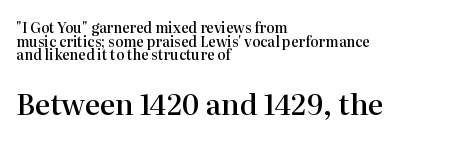
Has an underline been added? It has not. If you drew a line through each stem, it would be perfectly vertical. Which margin do the lines hug? The left one — the right edge is uneven. Short note: letters normally spaced.
